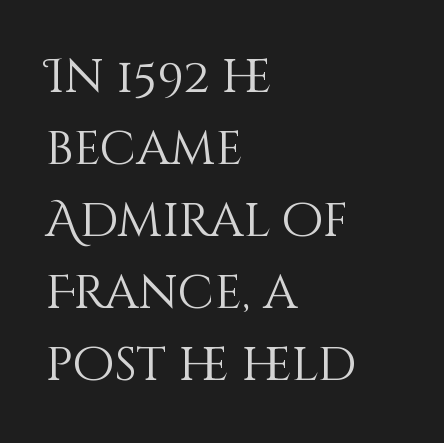
Q: Is the text bold? A: No.
Q: Is the text italic (slanted)? A: No, it is upright.
Q: Is the text underlined? A: No.
Q: How is the paragraph aligned? A: Left-aligned.
Q: Is the spacing between letters normal or unusually wide? A: Normal.
Q: Is the spacing between lines tight, normal or loose? A: Normal.
Q: Width (condensed, normal, or wide)? A: Normal.
Q: Stroke contrast? A: Medium.
Q: x-height? A: Large.
Q: Monospaced? A: No.
